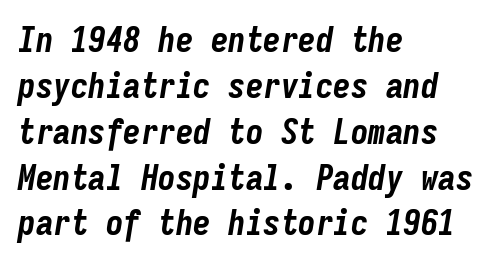
{"italic": "yes", "lean": "right", "slant_degrees": 9, "bold": "yes", "weight": "bold", "width": "condensed", "stroke_contrast": "low", "x_height": "medium", "monospaced": "yes", "underline": "no", "align": "left", "line_spacing": "normal", "line_spacing_ratio": 1.31, "letter_spacing": "normal", "letter_spacing_em": 0.0, "glyph_px": 35}
